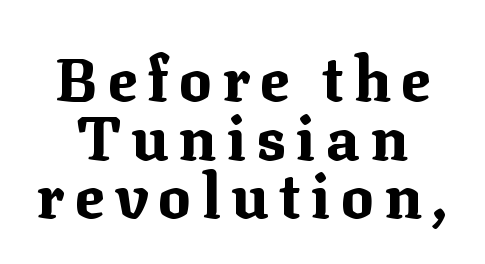
The string is rendered with underlining switched off. Closely set lines give the paragraph a compact silhouette. Proportional: the letters do not fall into vertical columns. Set as a true bold cut, around the 700 mark.
